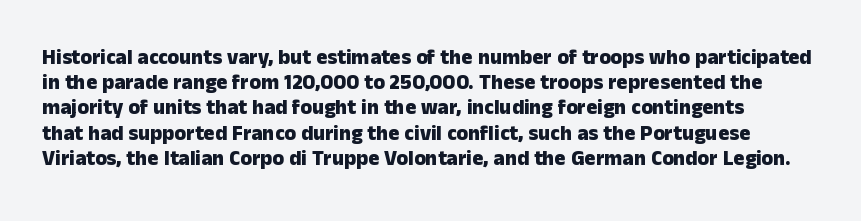
Words appear dense and cohesive because spacing is normal. If you drew a line through each stem, it would be perfectly vertical. Notice how thick the strokes are: this is what a full bold looks like. No word sits above an underline.
